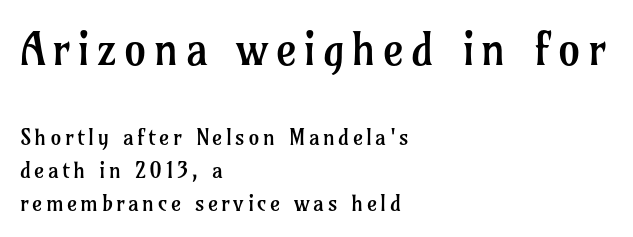
One-word summary of the alignment: left. The designer left line spacing at the default. Check where the strokes stop: tiny serifs finish them off. A typesetter would mark this as roman, not italic.
